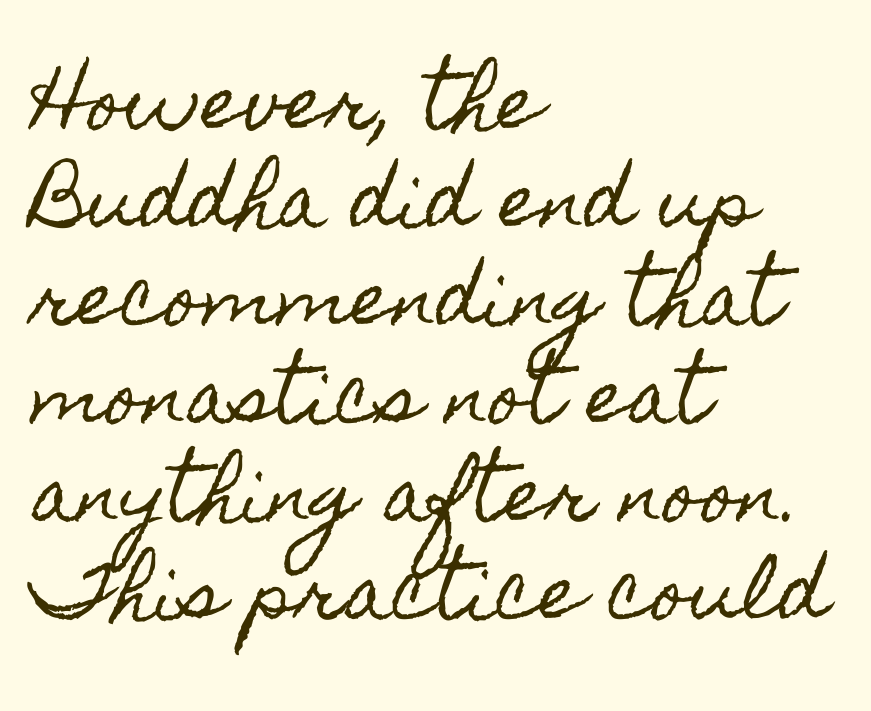
Letter spacing: default. Is this a fixed-width face? No — the glyphs have proportional, varying widths. Leading matches the norm, producing a regular column. Which margin do the lines hug? The left one — the right edge is uneven.
